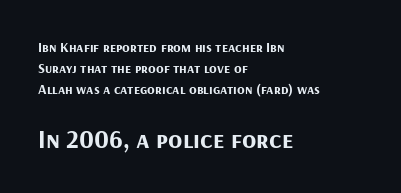
Q: Is the text bold? A: Yes.
Q: Is the text italic (slanted)? A: No, it is upright.
Q: Is the text underlined? A: No.
Q: How is the paragraph aligned? A: Left-aligned.
Q: Is the spacing between letters normal or unusually wide? A: Normal.
Q: Is the spacing between lines tight, normal or loose? A: Normal.
Q: Which block of text is set in a larger size, the first (top) or the second (bottom)? A: The second (bottom) one.
